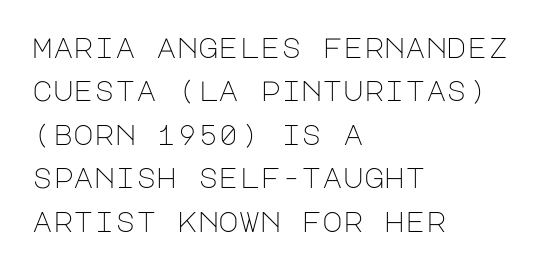
{"serif": "no", "italic": "no", "bold": "no", "weight": "light", "width": "normal", "stroke_contrast": "low", "x_height": "large", "underline": "no", "align": "left", "line_spacing": "normal", "line_spacing_ratio": 1.55, "letter_spacing": "normal", "letter_spacing_em": 0.0, "glyph_px": 28}
